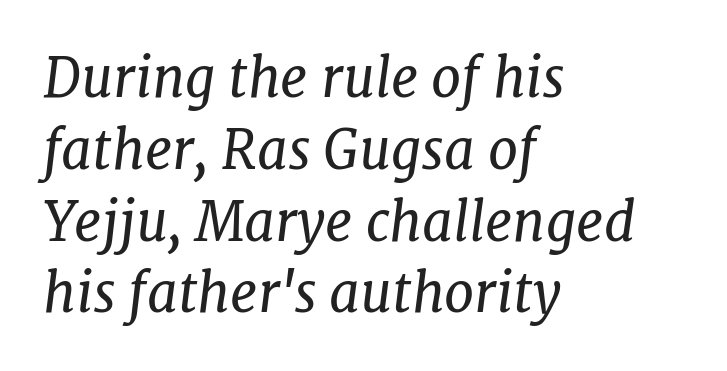
Q: Is the text bold? A: No.
Q: Is the text italic (slanted)? A: Yes, it leans right by about 7 degrees.
Q: Is the typeface a serif or a sans-serif typeface? A: Serif.
Q: Is the text underlined? A: No.
Q: How is the paragraph aligned? A: Left-aligned.
Q: Is the spacing between letters normal or unusually wide? A: Normal.
Q: Is the spacing between lines tight, normal or loose? A: Normal.
Q: Width (condensed, normal, or wide)? A: Normal.
Q: Stroke contrast? A: Low.
Q: x-height? A: Medium.
Q: Monospaced? A: No.
